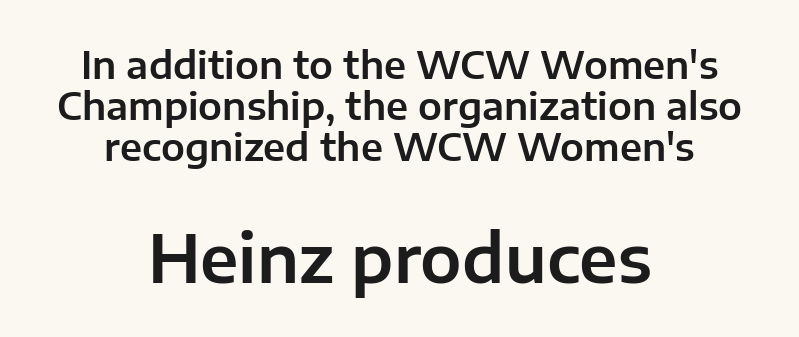
{"serif": "no", "italic": "no", "width": "normal", "stroke_contrast": "low", "x_height": "medium", "monospaced": "no", "underline": "no", "align": "center", "line_spacing": "tight", "line_spacing_ratio": 1.08, "letter_spacing": "normal", "letter_spacing_em": 0.0, "larger_block": "second", "size_ratio": 1.74, "glyph_px": 66}
